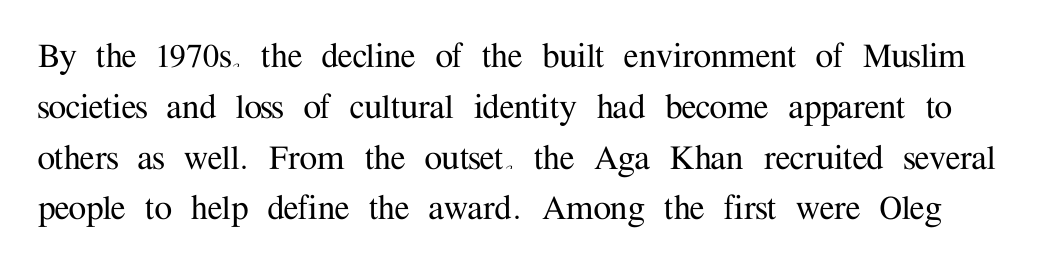
Q: Is the text italic (slanted)? A: No, it is upright.
Q: Is the typeface a serif or a sans-serif typeface? A: Serif.
Q: Is the text underlined? A: No.
Q: Is the spacing between letters normal or unusually wide? A: Normal.
Q: Is the spacing between lines tight, normal or loose? A: Normal.
Q: Width (condensed, normal, or wide)? A: Normal.
Q: Stroke contrast? A: Medium.
Q: x-height? A: Medium.
Q: Monospaced? A: No.
